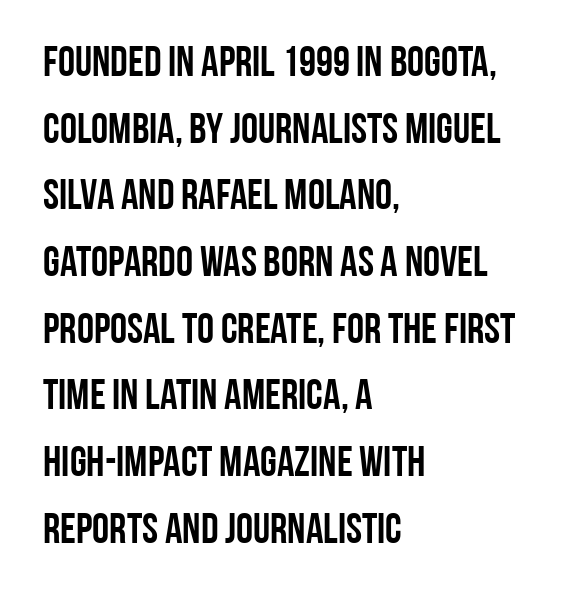
The image shows 43 px condensed sans-serif type, upright; set left-aligned, normal line spacing (1.55x), normal letter spacing, not underlined; low stroke contrast and a large x-height.
